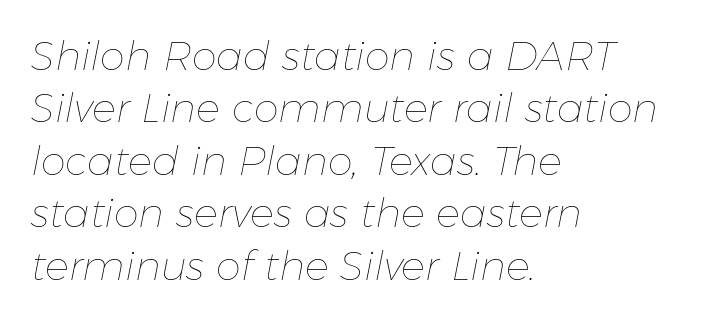
{"italic": "yes", "lean": "right", "slant_degrees": 11, "bold": "no", "weight": "thin", "width": "normal", "stroke_contrast": "low", "x_height": "medium", "monospaced": "no", "underline": "no", "align": "left", "line_spacing": "normal", "line_spacing_ratio": 1.31, "letter_spacing": "normal", "letter_spacing_em": 0.0, "glyph_px": 40}
